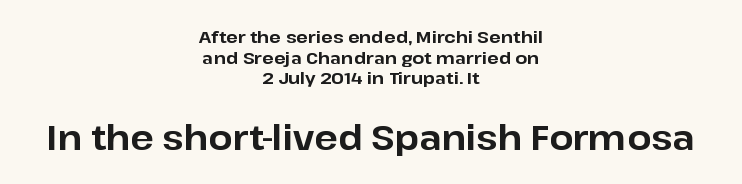
The image shows 34 px bold sans-serif type, upright; set centered, line spacing 1.21x, normal letter spacing, not underlined; the second (bottom) block is 2.0x larger; low stroke contrast and a medium x-height.
